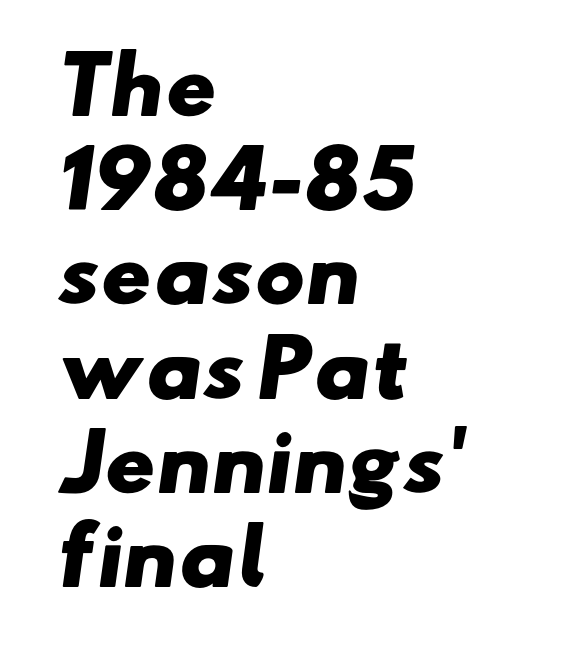
Q: Is the text bold? A: Yes.
Q: Is the typeface a serif or a sans-serif typeface? A: Sans-serif.
Q: Is the text underlined? A: No.
Q: How is the paragraph aligned? A: Left-aligned.
Q: Is the spacing between letters normal or unusually wide? A: Normal.
Q: Width (condensed, normal, or wide)? A: Wide.
Q: Stroke contrast? A: Low.
Q: x-height? A: Small.
Q: Monospaced? A: No.
